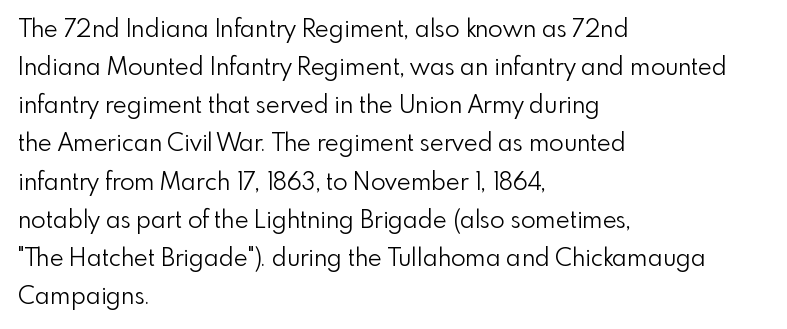
Q: Is the text bold? A: No.
Q: Is the text italic (slanted)? A: No, it is upright.
Q: Is the text underlined? A: No.
Q: How is the paragraph aligned? A: Left-aligned.
Q: Is the spacing between letters normal or unusually wide? A: Normal.
Q: Is the spacing between lines tight, normal or loose? A: Normal.
